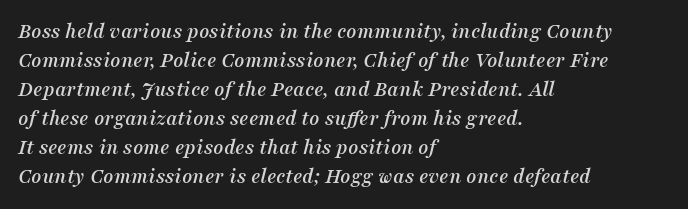
Would a proofreader flag this as italicized? Yes. Type without underlining. Inter-character spacing is left at the font's built-in metrics. This rendering uses left alignment, leaving the right contour irregular. The line-height multiplier appears to be the usual default.
